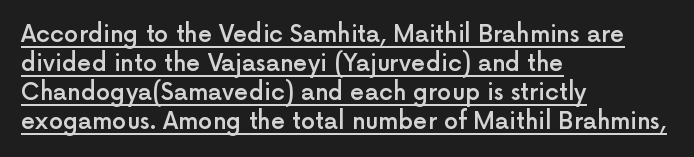
The image shows 23 px text type, upright; set left-aligned, normal line spacing (1.26x), normal letter spacing, underlined.
